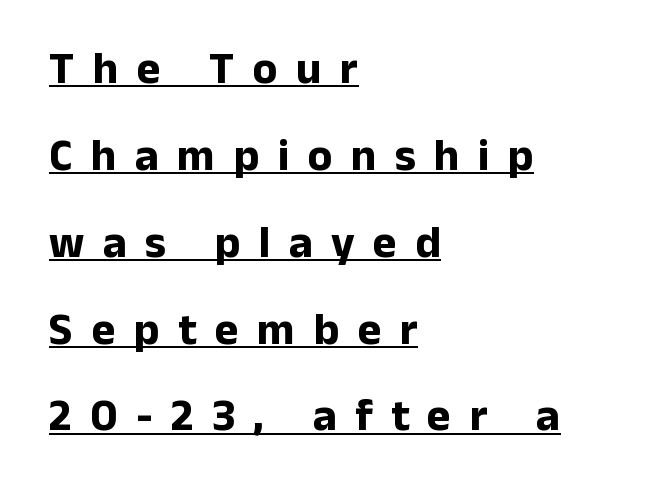
Q: Is the text bold? A: Yes.
Q: Is the text italic (slanted)? A: No, it is upright.
Q: Is the typeface a serif or a sans-serif typeface? A: Sans-serif.
Q: Is the text underlined? A: Yes.
Q: How is the paragraph aligned? A: Left-aligned.
Q: Is the spacing between letters normal or unusually wide? A: Unusually wide.
Q: Is the spacing between lines tight, normal or loose? A: Loose.
Q: Width (condensed, normal, or wide)? A: Normal.
Q: Stroke contrast? A: Low.
Q: x-height? A: Medium.
Q: Monospaced? A: No.
